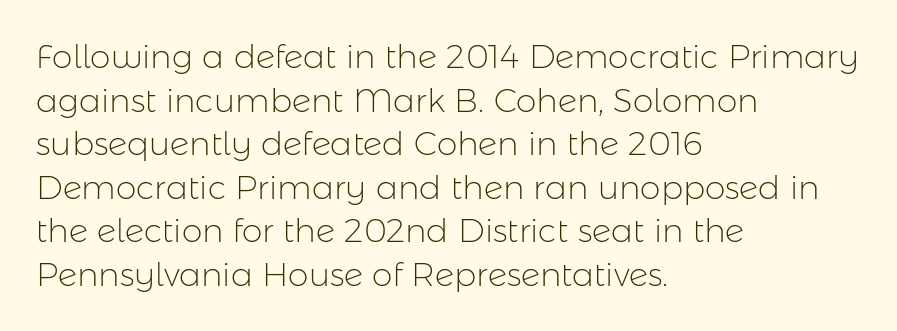
The image shows 33 px light sans-serif type, upright; set left-aligned, normal line spacing (1.32x), normal letter spacing, not underlined; low stroke contrast and a medium x-height.
